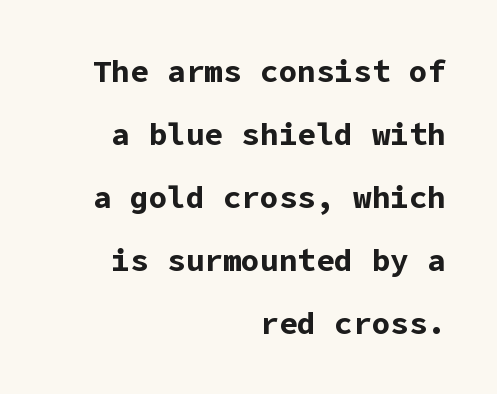
{"serif": "no", "italic": "no", "bold": "yes", "weight": "bold", "width": "normal", "stroke_contrast": "low", "x_height": "medium", "underline": "no", "align": "right", "line_spacing": "loose", "line_spacing_ratio": 2.03, "letter_spacing": "normal", "letter_spacing_em": 0.0, "glyph_px": 31}
